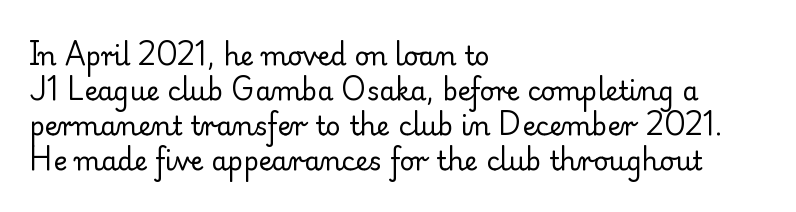
How are the letters spaced? Ordinarily, with no added tracking. Has an underline been added? It has not. Honestly, the row spacing looks completely unremarkable. The font is comparable to plain body text, perhaps lighter. Visually the block forms a straight wall on the left and a jagged coastline on the right.
